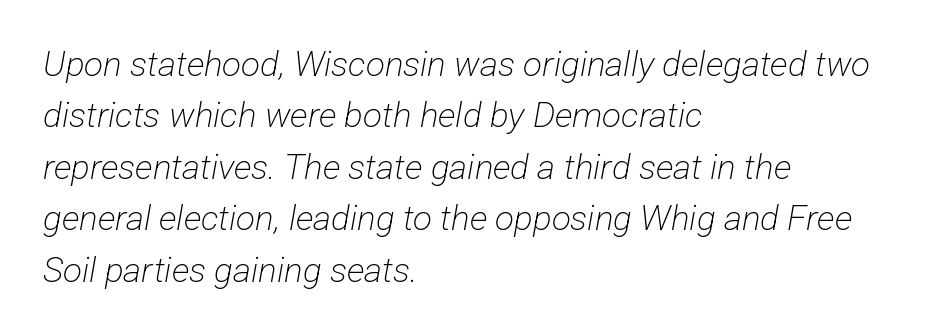
Q: Is the text bold? A: No.
Q: Is the typeface a serif or a sans-serif typeface? A: Sans-serif.
Q: Is the text underlined? A: No.
Q: How is the paragraph aligned? A: Left-aligned.
Q: Is the spacing between letters normal or unusually wide? A: Normal.
Q: Is the spacing between lines tight, normal or loose? A: Normal.
Q: Width (condensed, normal, or wide)? A: Condensed.
Q: Stroke contrast? A: Low.
Q: x-height? A: Medium.
Q: Monospaced? A: No.
